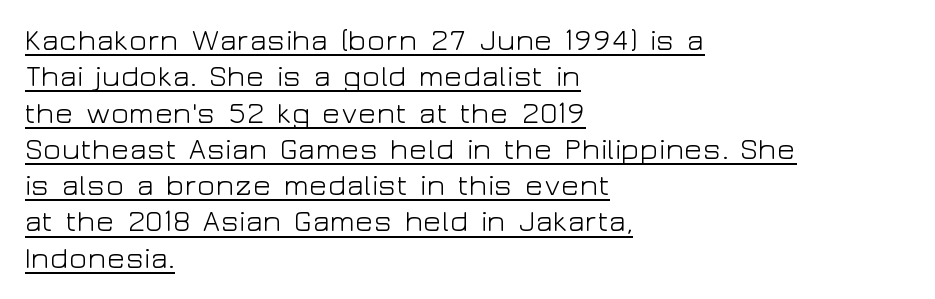
The image shows 30 px light, wide sans-serif type, upright; set left-aligned, line spacing 1.21x, normal letter spacing, underlined; low stroke contrast and a medium x-height.
